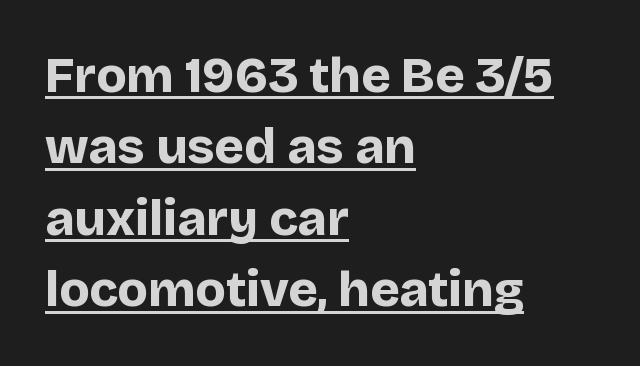
The image shows 50 px bold sans-serif type, upright; set left-aligned, normal line spacing (1.43x), normal letter spacing, underlined; low stroke contrast and a large x-height.
